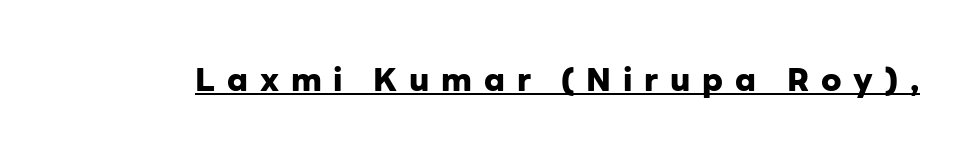
Heft: maximum for text — a bold. Is the letter spacing exaggerated? Yes — the characters are pushed far apart. The face used here is proportionally spaced, like ordinary book or web type. The typography opts for an upright posture over an oblique one. Note: no serifs on the glyphs. The face used here appears with an underline applied.
